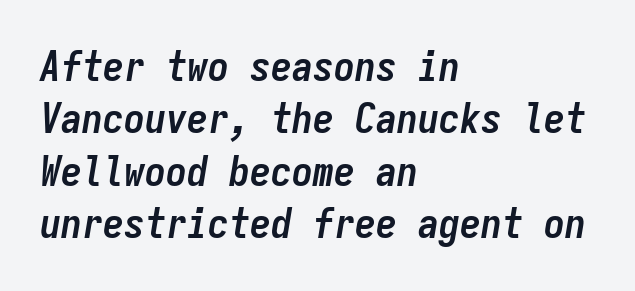
{"italic": "yes", "lean": "right", "slant_degrees": 9, "bold": "yes", "weight": "semibold", "width": "condensed", "stroke_contrast": "low", "x_height": "medium", "monospaced": "yes", "underline": "no", "align": "left", "line_spacing": "normal", "line_spacing_ratio": 1.25, "letter_spacing": "normal", "letter_spacing_em": 0.0, "glyph_px": 42}
